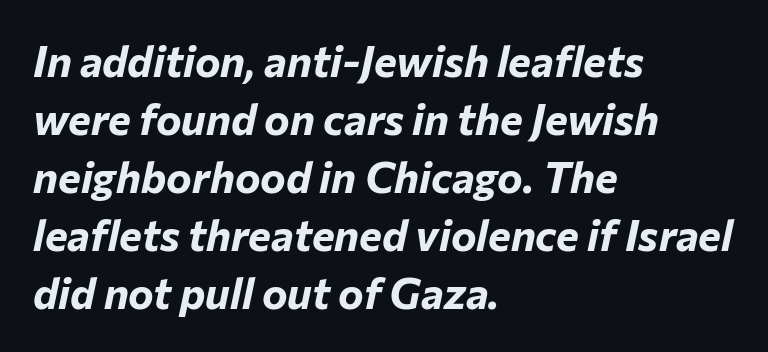
Q: Is the text bold? A: Yes.
Q: Is the text italic (slanted)? A: Yes, it leans right by about 12 degrees.
Q: Is the text underlined? A: No.
Q: How is the paragraph aligned? A: Left-aligned.
Q: Is the spacing between letters normal or unusually wide? A: Normal.
Q: Is the spacing between lines tight, normal or loose? A: Normal.
Q: Width (condensed, normal, or wide)? A: Normal.
Q: Stroke contrast? A: Low.
Q: x-height? A: Medium.
Q: Monospaced? A: No.
